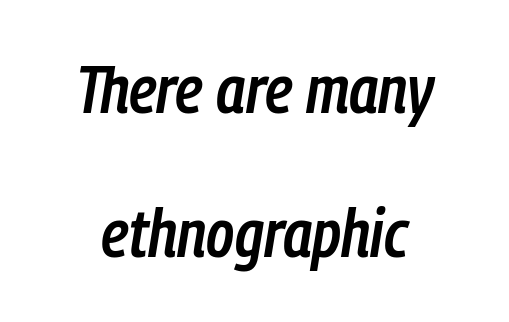
Bare-footed words on every line. The passage shown is typed in a proportional face where columns would drift. Whoever set this chose breathing room over compactness in the vertical rhythm. Compared with an ordinary text face, these strokes are moderately heavier — a semibold.
